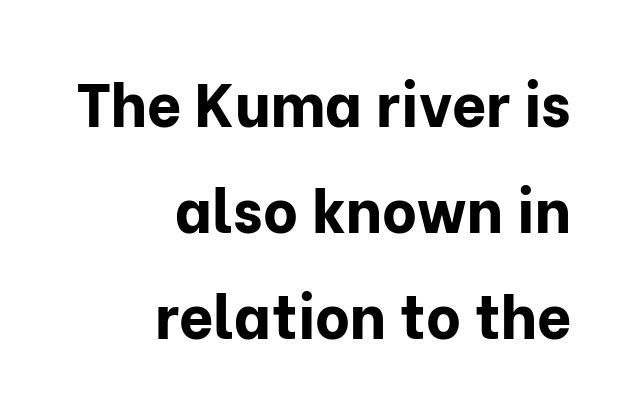
{"serif": "no", "italic": "no", "bold": "yes", "weight": "bold", "width": "normal", "stroke_contrast": "low", "x_height": "medium", "monospaced": "no", "underline": "no", "align": "right", "line_spacing_ratio": 1.77, "letter_spacing": "normal", "letter_spacing_em": 0.0, "glyph_px": 60}
